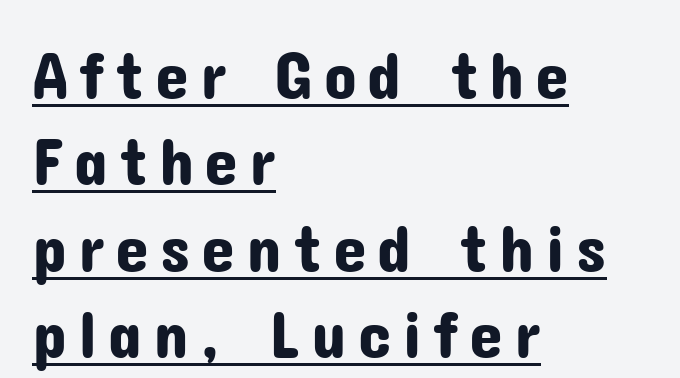
{"serif": "no", "italic": "no", "width": "normal", "stroke_contrast": "low", "x_height": "medium", "monospaced": "no", "underline": "yes", "align": "left", "line_spacing": "normal", "line_spacing_ratio": 1.27, "glyph_px": 68}
